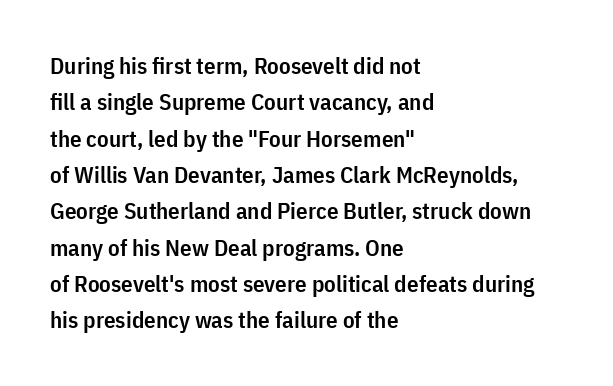
Q: Is the text bold? A: Semi-bold.
Q: Is the text italic (slanted)? A: No, it is upright.
Q: Is the text underlined? A: No.
Q: How is the paragraph aligned? A: Left-aligned.
Q: Is the spacing between letters normal or unusually wide? A: Normal.
Q: Is the spacing between lines tight, normal or loose? A: Normal.
